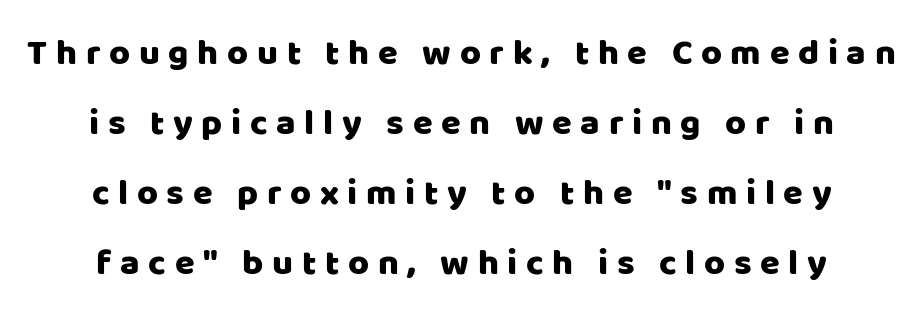
Each new line begins a long way beneath the previous one. Here the designer chose a conventional face with non-uniform glyph widths. The paragraph has two soft edges and a firm central axis. Is the letter spacing exaggerated? Yes — the characters are pushed far apart. Clear beneath every line of the passage. I'd call this a sans setting — the letters go barefoot.
